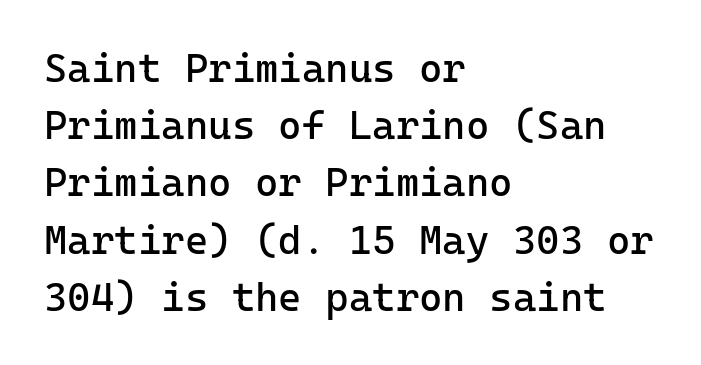
Nothing sits at the stroke ends, so this counts as sans-serif. All the whitespace from short lines collects on the right. Compared with typical body copy, the letter spacing here is the same. Does the leading feel generous? No, just average.
